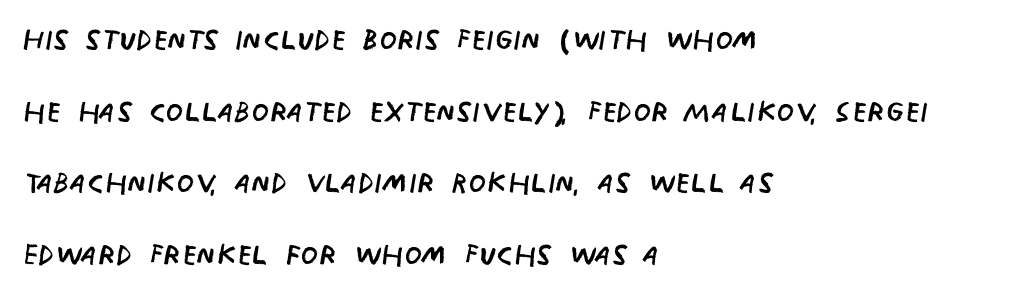
{"serif": "no", "bold": "no", "weight": "regular", "width": "condensed", "stroke_contrast": "low", "x_height": "large", "monospaced": "no", "underline": "no", "align": "left", "line_spacing_ratio": 1.79, "letter_spacing": "normal", "letter_spacing_em": 0.0, "glyph_px": 40}
